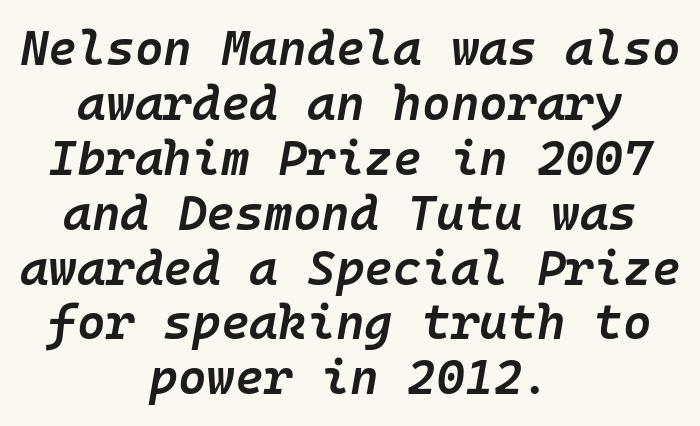
Q: Is the text bold? A: Semi-bold.
Q: Is the text italic (slanted)? A: Yes, it leans right by about 10 degrees.
Q: Is the text underlined? A: No.
Q: How is the paragraph aligned? A: Centered.
Q: Is the spacing between letters normal or unusually wide? A: Normal.
Q: Is the spacing between lines tight, normal or loose? A: Tight.
Q: Width (condensed, normal, or wide)? A: Normal.
Q: Stroke contrast? A: Low.
Q: x-height? A: Medium.
Q: Monospaced? A: Yes.
